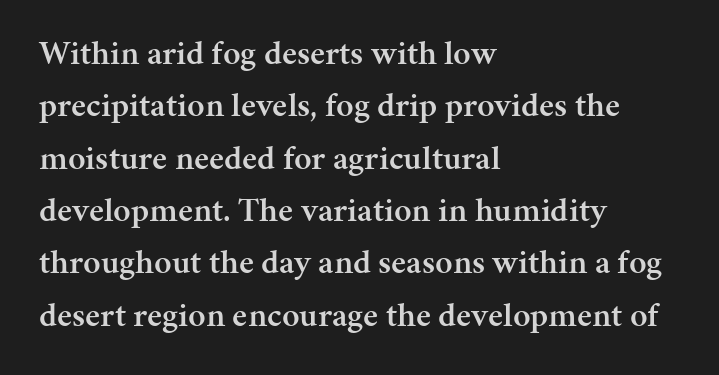
The image shows 34 px semibold serif type, upright; set left-aligned, normal line spacing (1.54x), normal letter spacing, not underlined; medium stroke contrast and a medium x-height.
